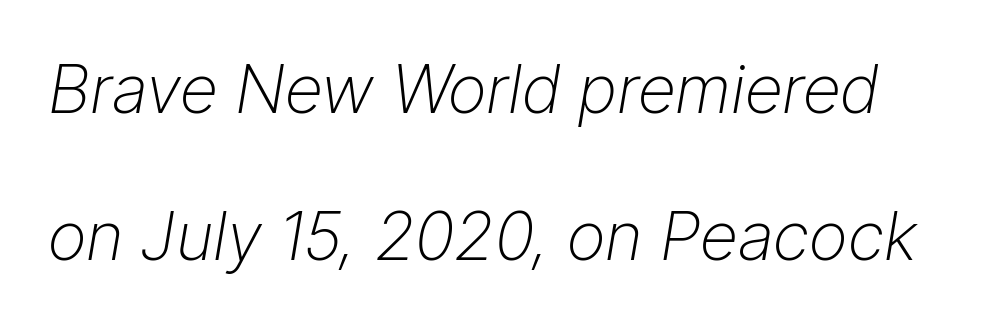
{"italic": "yes", "lean": "right", "slant_degrees": 9, "bold": "no", "weight": "light", "width": "normal", "stroke_contrast": "low", "x_height": "medium", "monospaced": "no", "underline": "no", "line_spacing": "loose", "line_spacing_ratio": 2.19, "letter_spacing": "normal", "letter_spacing_em": 0.0, "glyph_px": 67}
